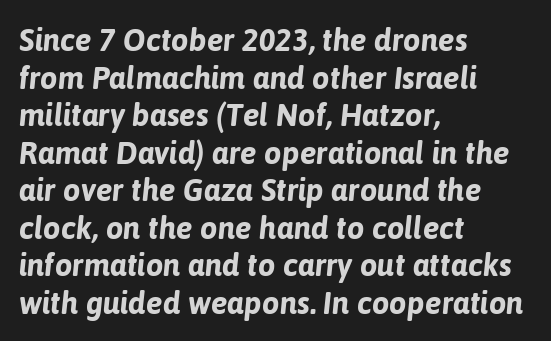
Q: Is the text bold? A: Yes.
Q: Is the text italic (slanted)? A: Yes, it leans right by about 6 degrees.
Q: Is the text underlined? A: No.
Q: How is the paragraph aligned? A: Left-aligned.
Q: Is the spacing between letters normal or unusually wide? A: Normal.
Q: Width (condensed, normal, or wide)? A: Normal.
Q: Stroke contrast? A: Low.
Q: x-height? A: Medium.
Q: Monospaced? A: No.
